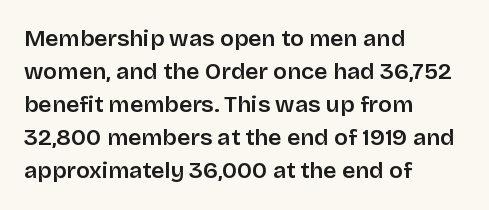
The image shows 23 px text type, upright; set left-aligned, normal line spacing (1.44x), normal letter spacing, not underlined.
